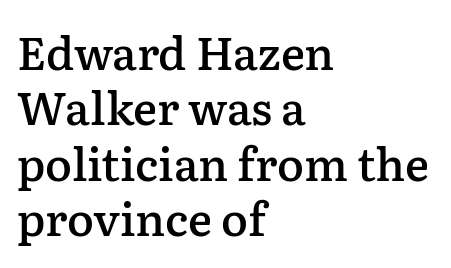
The setting favours the left margin, as ordinary paragraphs usually do. Glance below the letters and you will spot only blank space. Each letter keeps its own natural width here, so spacing adapts to shape. Small tapered or slab feet sit at the stroke ends, so this counts as serif. Slightly chunky letters — semibold, I'd say, not full bold.
